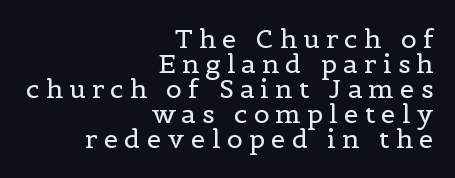
Compared with a flush-left layout, this one pins lines to the opposite, right side. Honestly, the rows look squashed on top of each other. Each row of text sits above clean, open space. Vertical strokes here are truly vertical. Between one letter and the next there's a generous, obvious gap. No letter is thick-stroked: the sample isn't bold.
